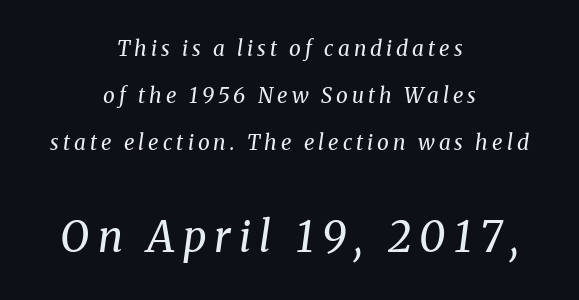
Varying glyph widths throughout — classic text-font behaviour. An italicized treatment has been applied to the whole sample. Whoever set this chose breathing room over compactness in the vertical rhythm. Bigger letters appear in the bottom chunk; the top chunk is reduced. Horizontal alignment here is central, giving a formal, balanced look. The cut favours lightness, reaching ordinary text weight at its darkest.
